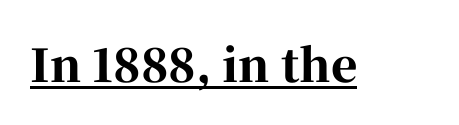
The image shows 45 px bold serif type, upright; set normal letter spacing, underlined; high stroke contrast and a medium x-height.
